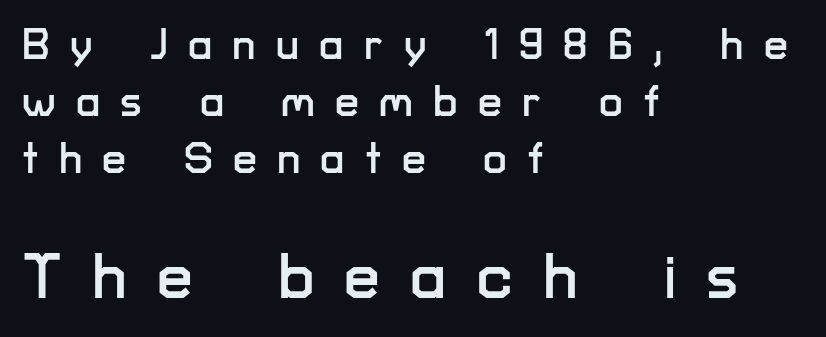
Q: Is the text italic (slanted)? A: No, it is upright.
Q: Is the typeface a serif or a sans-serif typeface? A: Sans-serif.
Q: Is the text underlined? A: No.
Q: How is the paragraph aligned? A: Left-aligned.
Q: Is the spacing between letters normal or unusually wide? A: Unusually wide.
Q: Is the spacing between lines tight, normal or loose? A: Normal.
Q: Which block of text is set in a larger size, the first (top) or the second (bottom)? A: The second (bottom) one.
Q: Width (condensed, normal, or wide)? A: Normal.
Q: Stroke contrast? A: Low.
Q: x-height? A: Medium.
Q: Monospaced? A: No.
